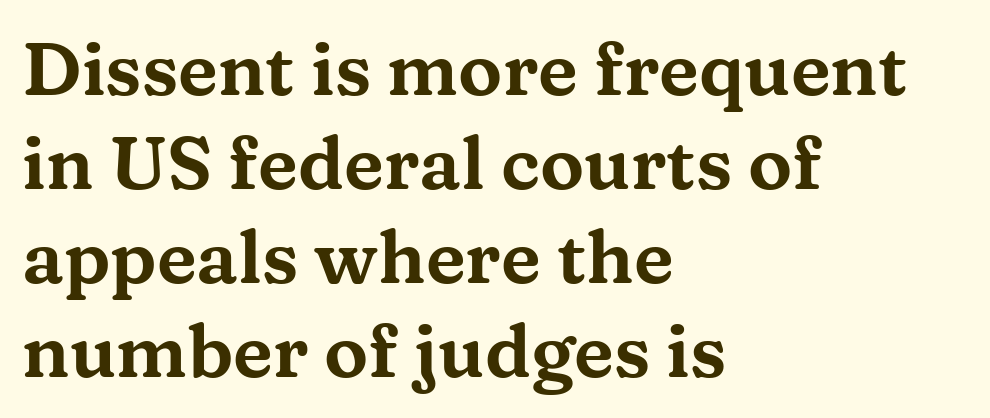
{"serif": "yes", "italic": "no", "width": "wide", "stroke_contrast": "medium", "x_height": "medium", "monospaced": "no", "underline": "no", "align": "left", "line_spacing": "normal", "line_spacing_ratio": 1.27, "letter_spacing": "normal", "letter_spacing_em": 0.0, "glyph_px": 74}
